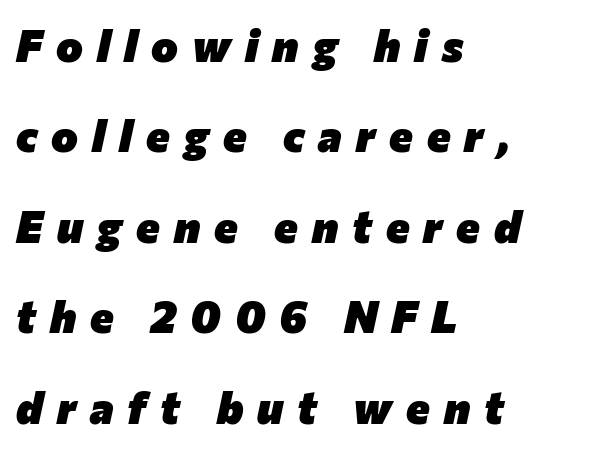
{"italic": "yes", "lean": "right", "slant_degrees": 12, "bold": "yes", "weight": "heavy", "width": "normal", "stroke_contrast": "low", "x_height": "medium", "monospaced": "no", "underline": "no", "align": "left", "line_spacing": "loose", "line_spacing_ratio": 2.01, "letter_spacing": "wide", "letter_spacing_em": 0.31, "glyph_px": 45}
